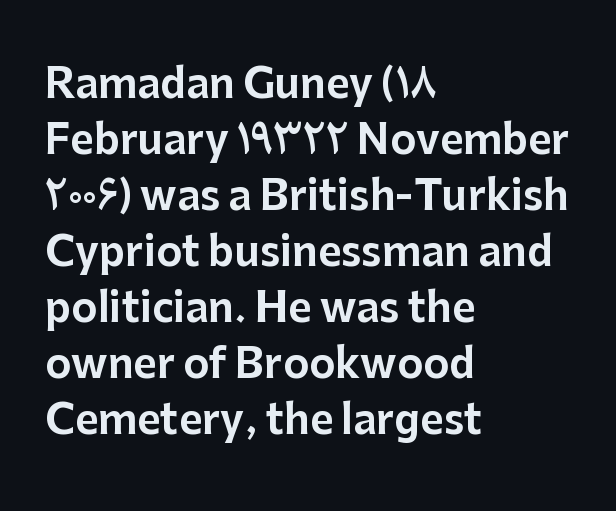
Honestly, the row spacing looks completely unremarkable. Tall strokes in this sample are plumb rather than angled. Line beginnings align vertically; line endings do not. Spacing verdict: proportional, widths tailored to each character.
